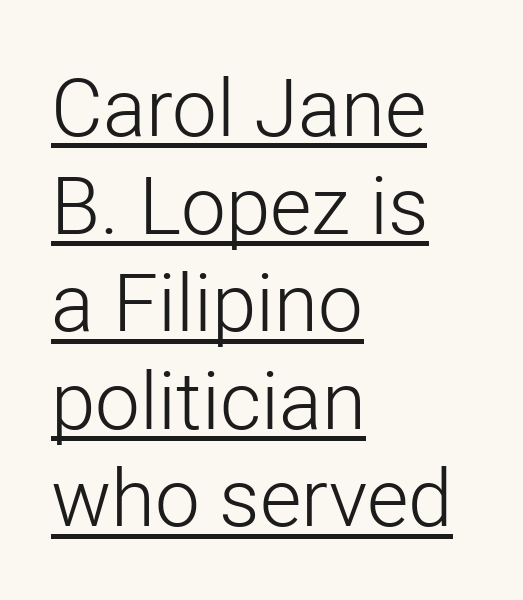
Q: Is the text bold? A: No.
Q: Is the text italic (slanted)? A: No, it is upright.
Q: Is the typeface a serif or a sans-serif typeface? A: Sans-serif.
Q: Is the text underlined? A: Yes.
Q: How is the paragraph aligned? A: Left-aligned.
Q: Is the spacing between letters normal or unusually wide? A: Normal.
Q: Width (condensed, normal, or wide)? A: Normal.
Q: Stroke contrast? A: Low.
Q: x-height? A: Medium.
Q: Monospaced? A: No.
